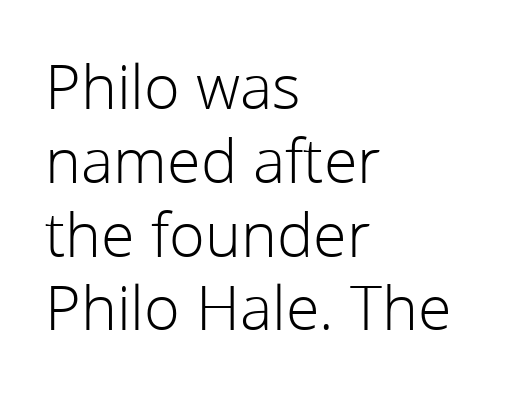
{"serif": "no", "italic": "no", "bold": "no", "weight": "light", "width": "normal", "stroke_contrast": "low", "x_height": "medium", "monospaced": "no", "underline": "no", "align": "left", "line_spacing_ratio": 1.21, "letter_spacing": "normal", "letter_spacing_em": 0.0, "glyph_px": 61}
